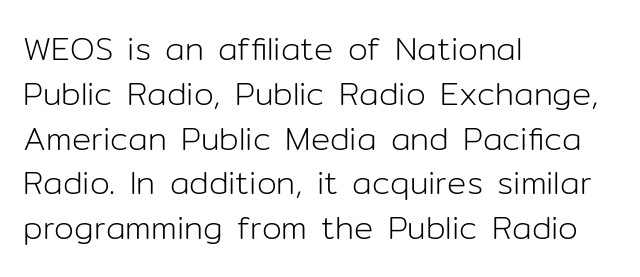
The image shows 32 px light sans-serif type, upright; set left-aligned, normal line spacing (1.4x), normal letter spacing, not underlined; low stroke contrast and a medium x-height.
